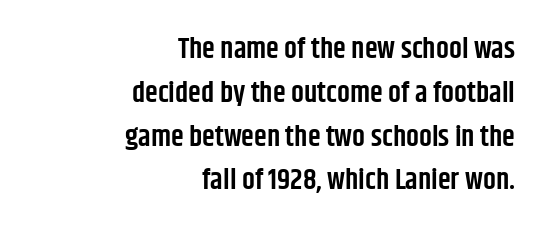
Designer's note — italics off, roman on. The glyphs in this specimen are sans serif. The letters advance in unequal steps, a hallmark of proportional type. Just letters on the line, the space beneath them empty. The font is running at a semibold setting, under full bold. The vertical gap from one line to the next is medium.
